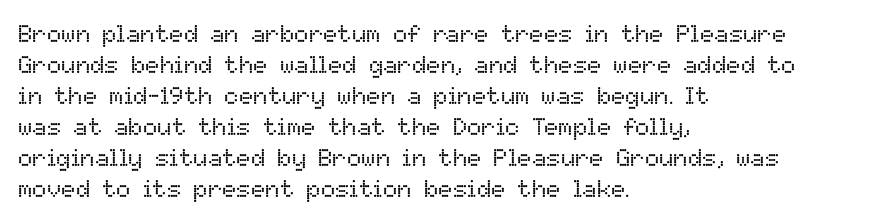
These lines keep a tight, regular rhythm from letter to letter. Notice how descenders clear the ascenders below comfortably — that's standard leading. These lines were composed using upright roman letters. One-word summary of the alignment: left. Nobody drew a line under any word here. The typesetting does not lean heavy: it is not bold.
